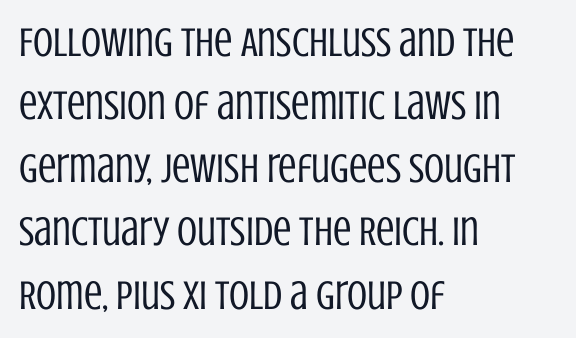
Q: Is the text bold? A: No.
Q: Is the text italic (slanted)? A: No, it is upright.
Q: Is the typeface a serif or a sans-serif typeface? A: Sans-serif.
Q: Is the text underlined? A: No.
Q: How is the paragraph aligned? A: Left-aligned.
Q: Is the spacing between letters normal or unusually wide? A: Normal.
Q: Is the spacing between lines tight, normal or loose? A: Normal.
Q: Width (condensed, normal, or wide)? A: Condensed.
Q: Stroke contrast? A: Low.
Q: x-height? A: Large.
Q: Monospaced? A: No.
